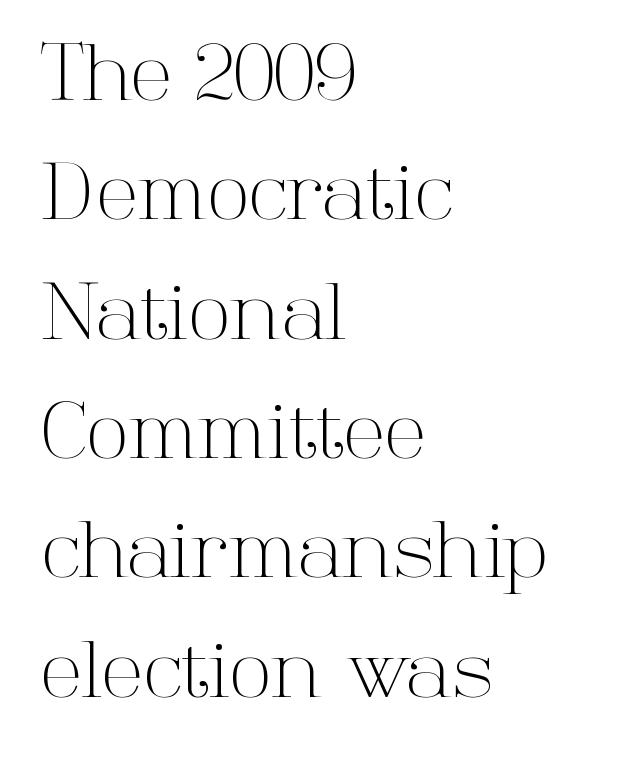
{"serif": "yes", "italic": "no", "bold": "no", "weight": "light", "width": "normal", "stroke_contrast": "high", "x_height": "medium", "monospaced": "no", "underline": "no", "align": "left", "line_spacing": "normal", "line_spacing_ratio": 1.53, "letter_spacing": "normal", "letter_spacing_em": 0.0, "glyph_px": 78}
